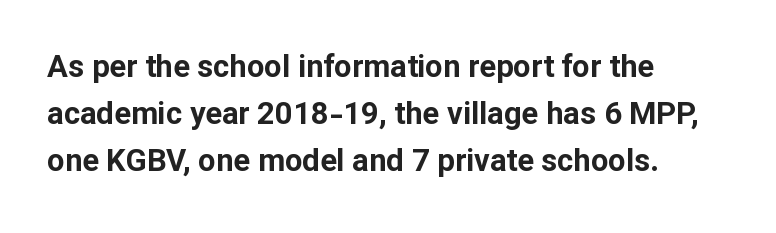
The characters look thick and weighty, a clear bold. Quick note: underline off. The text block is weighted toward the left margin, trailing off unevenly rightward. You can tell it's not italic because the verticals are truly vertical.
